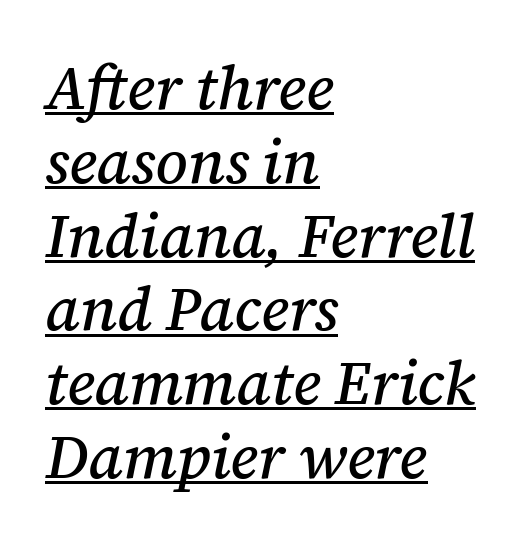
The image shows 61 px serif type, italic (leaning right); set left-aligned, line spacing 1.21x, normal letter spacing, underlined; medium stroke contrast and a medium x-height.
